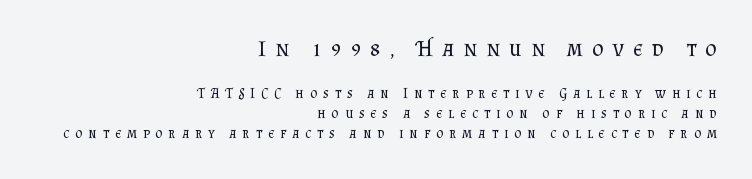
Q: Is the text bold? A: No.
Q: Is the text italic (slanted)? A: No, it is upright.
Q: Is the text underlined? A: No.
Q: How is the paragraph aligned? A: Right-aligned.
Q: Is the spacing between letters normal or unusually wide? A: Unusually wide.
Q: Is the spacing between lines tight, normal or loose? A: Normal.
Q: Which block of text is set in a larger size, the first (top) or the second (bottom)? A: The first (top) one.
